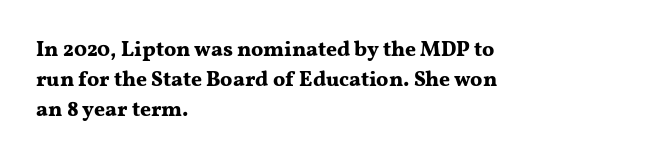
{"italic": "no", "bold": "yes", "underline": "no", "align": "left", "line_spacing": "normal", "line_spacing_ratio": 1.44, "letter_spacing": "normal", "letter_spacing_em": 0.0, "glyph_px": 21}
